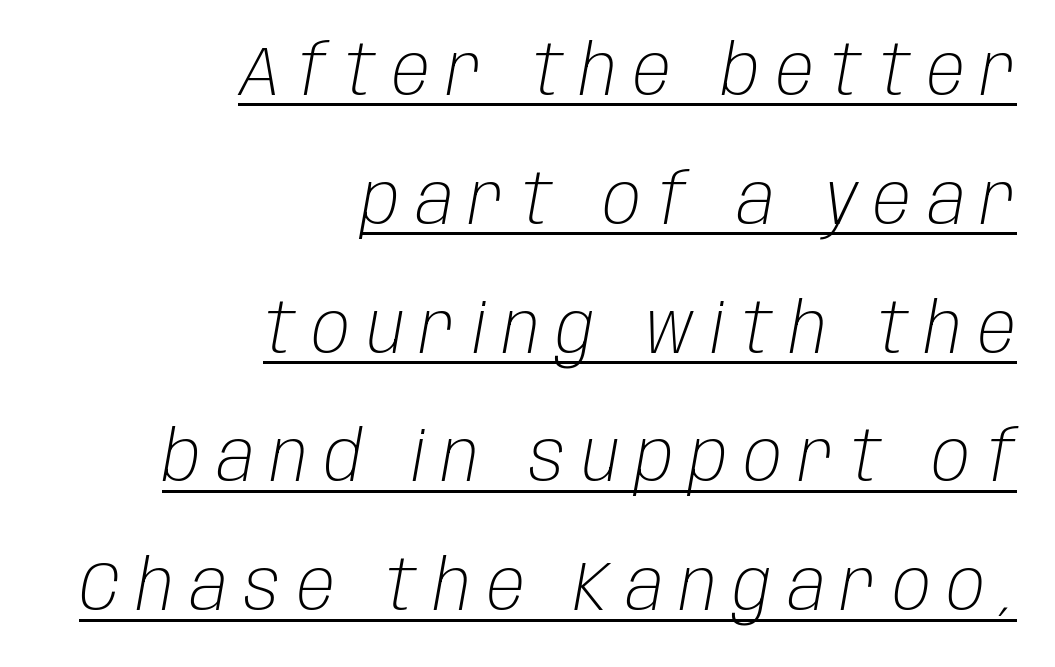
Q: Is the text bold? A: No.
Q: Is the text italic (slanted)? A: Yes, it leans right by about 10 degrees.
Q: Is the text underlined? A: Yes.
Q: How is the paragraph aligned? A: Right-aligned.
Q: Is the spacing between letters normal or unusually wide? A: Unusually wide.
Q: Width (condensed, normal, or wide)? A: Condensed.
Q: Stroke contrast? A: Low.
Q: x-height? A: Large.
Q: Monospaced? A: No.
